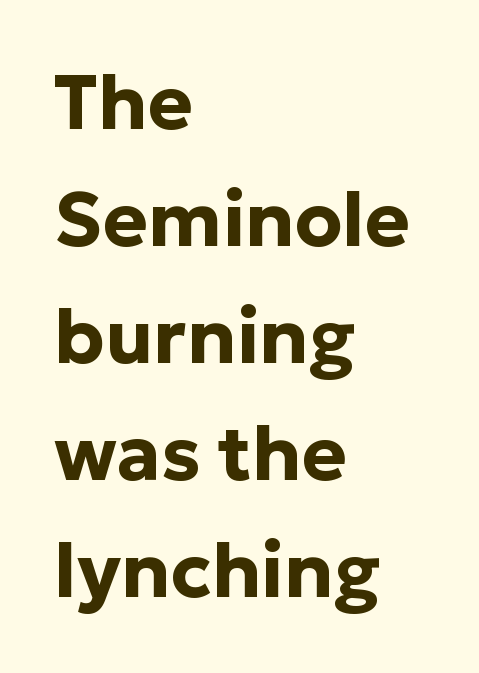
The image shows 76 px bold sans-serif type, upright; set left-aligned, normal line spacing (1.54x), normal letter spacing, not underlined; low stroke contrast and a medium x-height.
